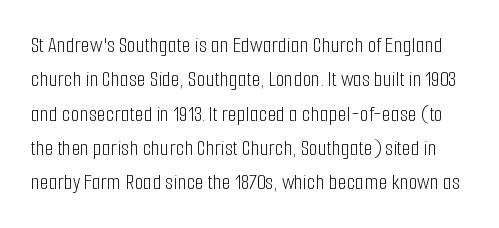
{"italic": "no", "bold": "no", "underline": "no", "line_spacing": "normal", "line_spacing_ratio": 1.49, "letter_spacing": "normal", "letter_spacing_em": 0.0, "glyph_px": 23}
